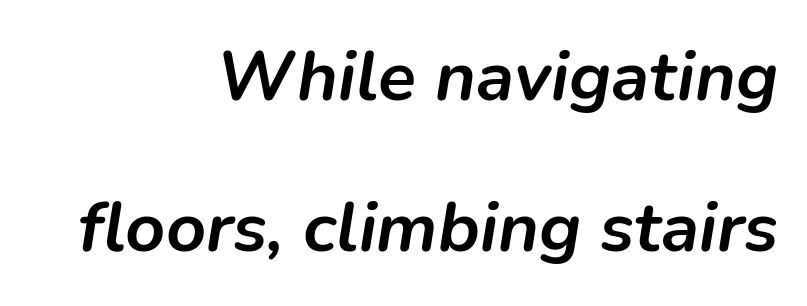
You could fit nearly another row in the gap between these rows. Honestly, the letter spacing is just normal — you wouldn't notice it. Decoration check: the copy has no underline. Its strokes are broad and dark, the hallmark of bold type. Character widths vary here, with narrow letters taking less room than wide ones. This is oblique type, the kind used for emphasis or titles.
